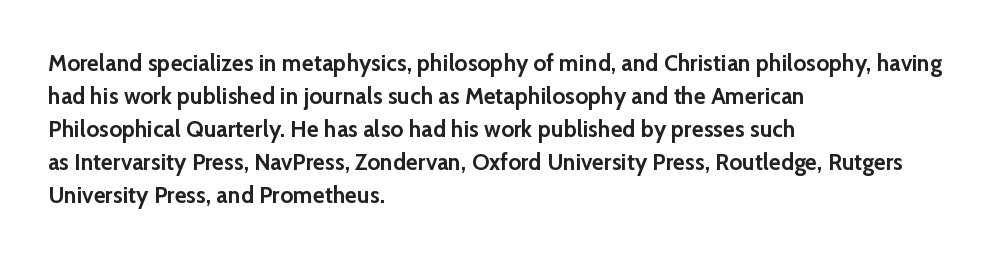
This sample keeps an unexceptional amount of space between lines. Strokes here are thick enough to call this a true bold. A student would call this left alignment; a typographer would say flush left, rag right. You can tell it's not italic because the verticals are truly vertical.
